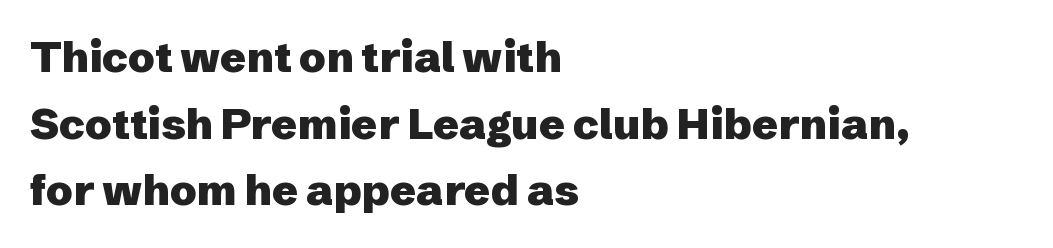
Q: Is the text bold? A: Yes.
Q: Is the text italic (slanted)? A: No, it is upright.
Q: Is the typeface a serif or a sans-serif typeface? A: Sans-serif.
Q: Is the text underlined? A: No.
Q: How is the paragraph aligned? A: Left-aligned.
Q: Is the spacing between letters normal or unusually wide? A: Normal.
Q: Is the spacing between lines tight, normal or loose? A: Normal.
Q: Width (condensed, normal, or wide)? A: Normal.
Q: Stroke contrast? A: Low.
Q: x-height? A: Medium.
Q: Monospaced? A: No.
